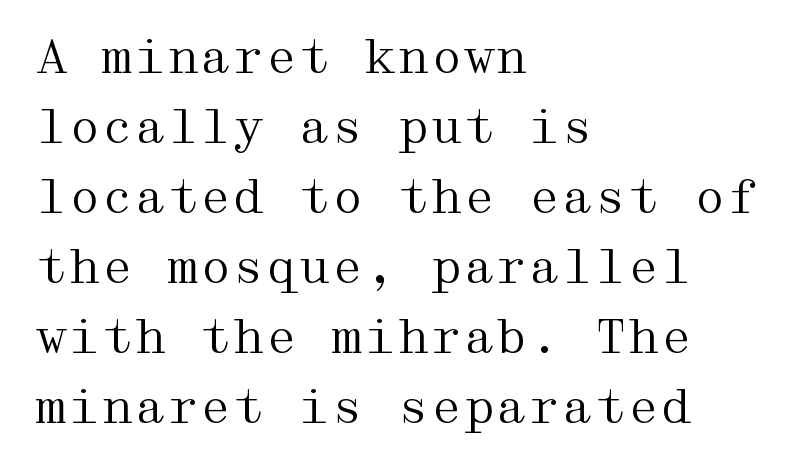
The image shows 47 px regular-weight, wide serif type, upright; set left-aligned, normal line spacing (1.49x), normal letter spacing, not underlined; medium stroke contrast and a medium x-height.
